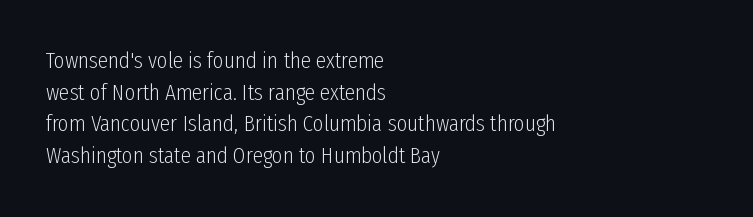
{"italic": "no", "bold": "no", "underline": "no", "align": "left", "line_spacing": "normal", "line_spacing_ratio": 1.38, "letter_spacing": "normal", "letter_spacing_em": 0.0, "glyph_px": 23}
